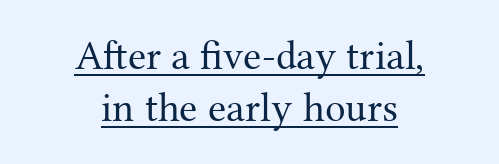
Q: Is the text bold? A: No.
Q: Is the text italic (slanted)? A: No, it is upright.
Q: Is the typeface a serif or a sans-serif typeface? A: Serif.
Q: Is the text underlined? A: Yes.
Q: How is the paragraph aligned? A: Centered.
Q: Is the spacing between letters normal or unusually wide? A: Normal.
Q: Is the spacing between lines tight, normal or loose? A: Normal.
Q: Width (condensed, normal, or wide)? A: Normal.
Q: Stroke contrast? A: Medium.
Q: x-height? A: Medium.
Q: Monospaced? A: No.
